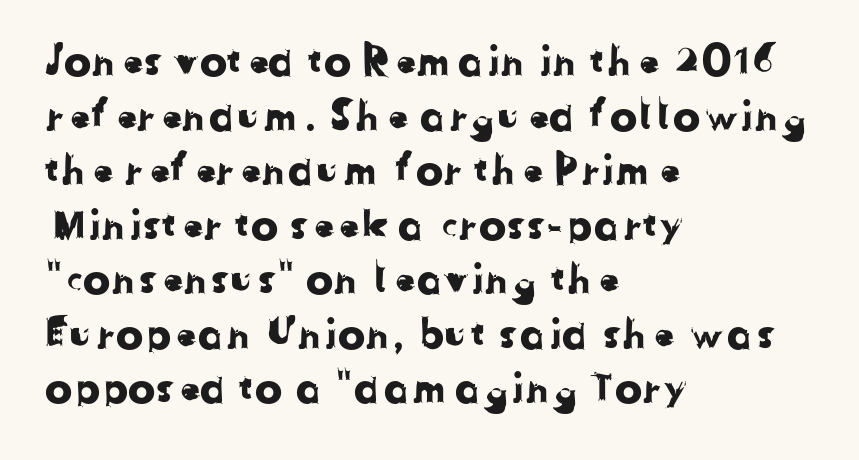
{"serif": "no", "width": "normal", "stroke_contrast": "low", "x_height": "medium", "monospaced": "no", "underline": "no", "align": "left", "line_spacing": "normal", "line_spacing_ratio": 1.33, "letter_spacing": "normal", "letter_spacing_em": 0.0, "glyph_px": 41}
